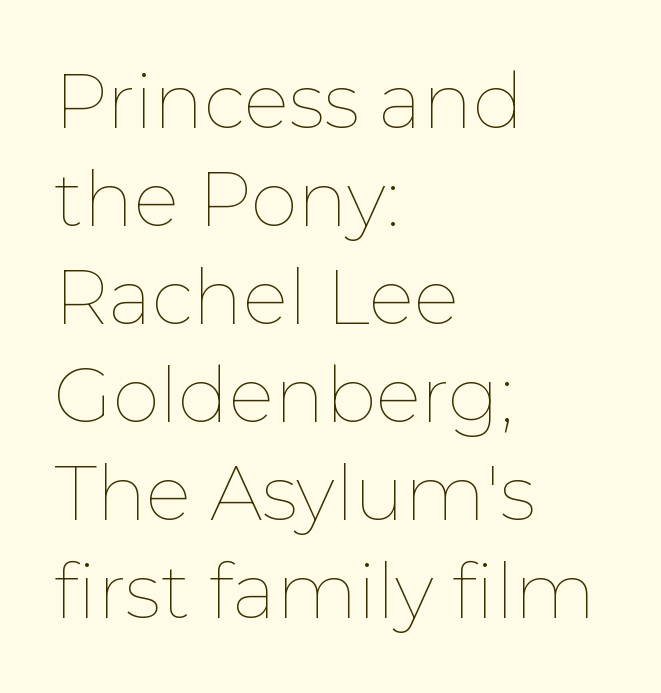
The image shows 76 px thin type, upright; set left-aligned, normal line spacing (1.29x), normal letter spacing, not underlined; low stroke contrast and a medium x-height.
